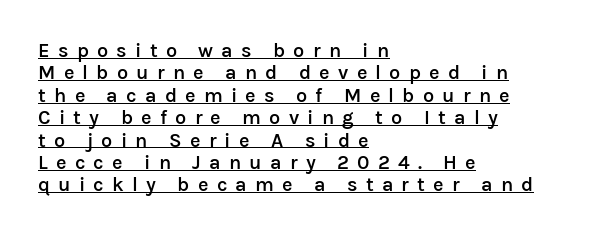
{"italic": "no", "bold": "semi", "underline": "yes", "align": "left", "line_spacing": "tight", "line_spacing_ratio": 1.12, "letter_spacing": "wide", "letter_spacing_em": 0.41, "glyph_px": 20}
